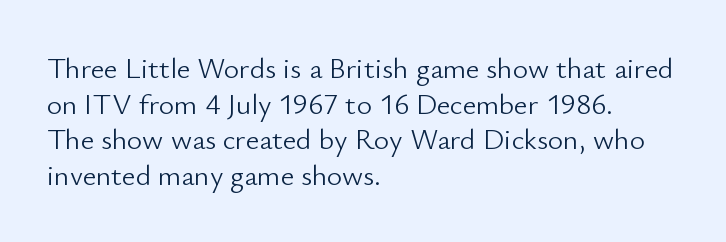
These lines keep a tight, regular rhythm from letter to letter. The rendering anchors every line to the left-hand side. Type style note: lacks serifs. The typeface has the unassuming heft of standard copy or less. Rule under the text: the space is simply empty.
